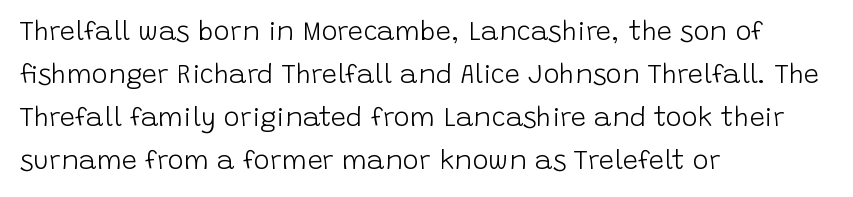
Q: Is the text bold? A: No.
Q: Is the text italic (slanted)? A: No, it is upright.
Q: Is the text underlined? A: No.
Q: How is the paragraph aligned? A: Left-aligned.
Q: Is the spacing between letters normal or unusually wide? A: Normal.
Q: Is the spacing between lines tight, normal or loose? A: Normal.
